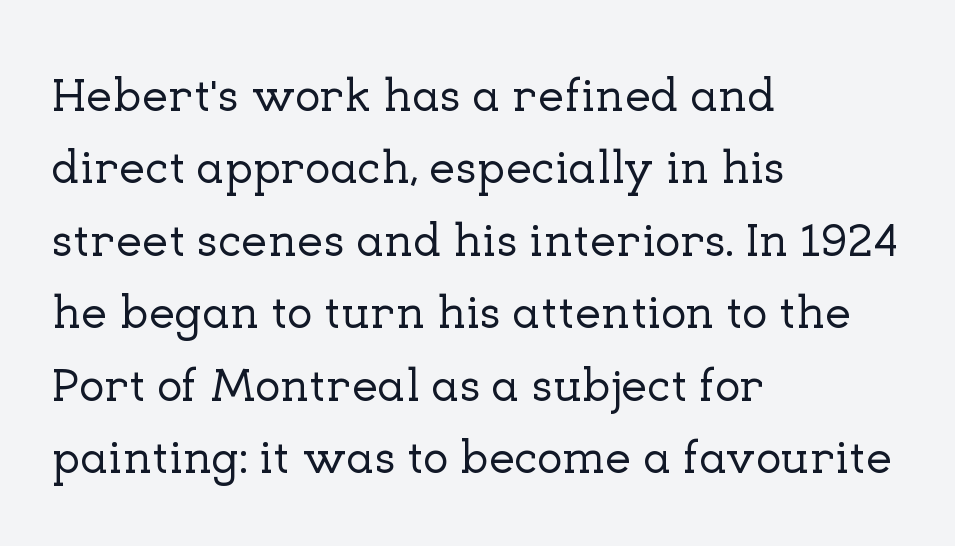
The image shows 47 px serif type, upright; set left-aligned, normal line spacing (1.54x), normal letter spacing, not underlined; low stroke contrast and a medium x-height.
